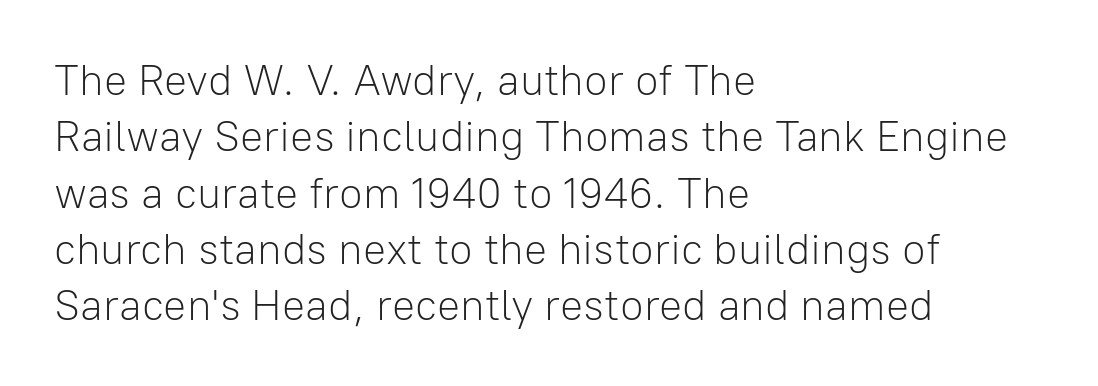
The image shows 43 px light sans-serif type, upright; set left-aligned, normal line spacing (1.31x), normal letter spacing, not underlined; low stroke contrast and a medium x-height.
